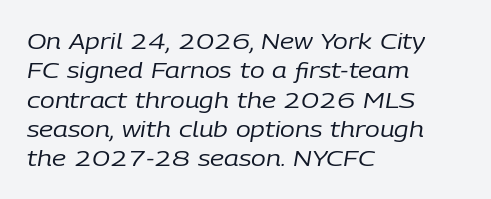
The image shows 22 px text type, italic (leaning right); set left-aligned, normal line spacing (1.33x), normal letter spacing, not underlined.
